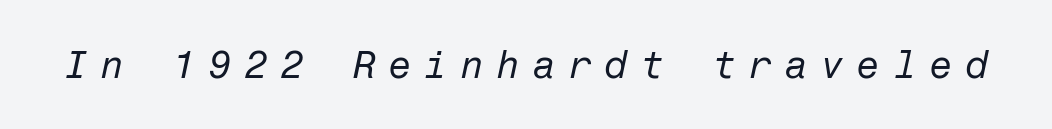
Stems here are at most as thick as an everyday book face. Descender tails drop into unmarked territory. The rendering inserts visible extra space after every character. The whole block is typeset with a tilt.
